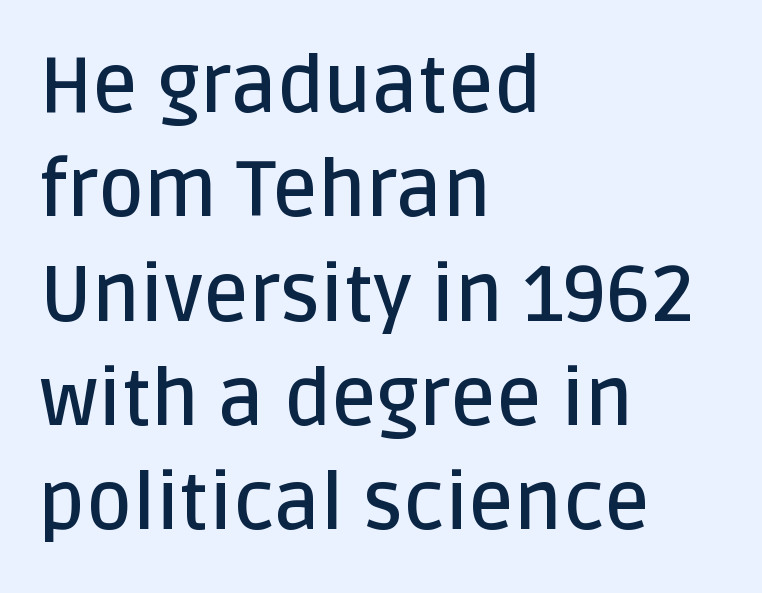
The image shows 79 px semibold sans-serif type, upright; set left-aligned, normal line spacing (1.32x), normal letter spacing, not underlined; low stroke contrast and a large x-height.
